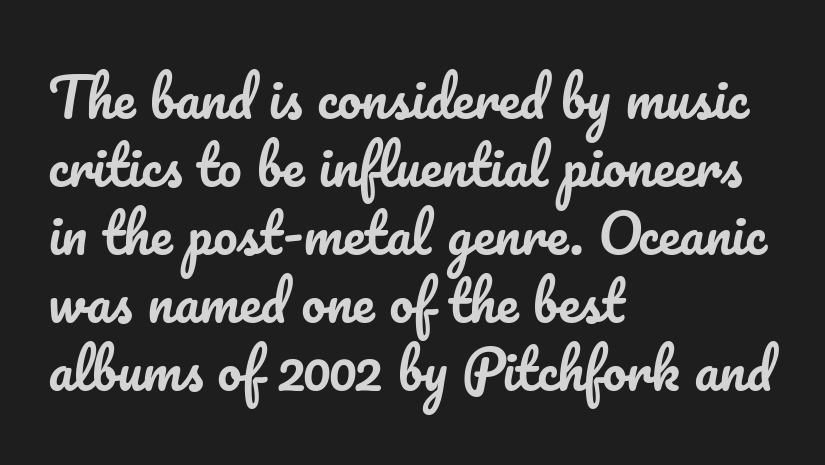
The image shows 54 px text type; set left-aligned, normal line spacing (1.26x), normal letter spacing, not underlined; low stroke contrast and a small x-height.
